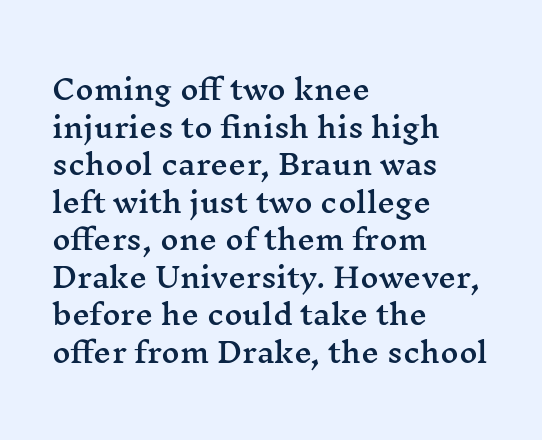
{"serif": "yes", "italic": "no", "width": "wide", "stroke_contrast": "medium", "x_height": "medium", "monospaced": "no", "underline": "no", "align": "left", "line_spacing": "normal", "line_spacing_ratio": 1.34, "letter_spacing": "normal", "letter_spacing_em": 0.0, "glyph_px": 28}
